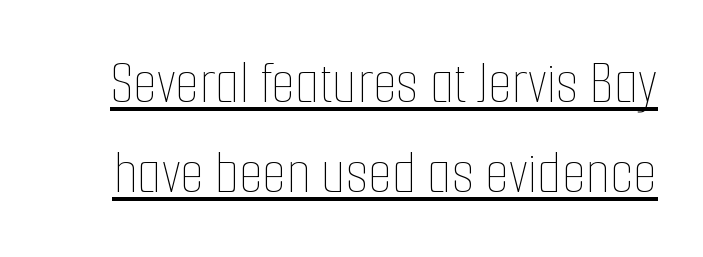
The tracking reads as untouched default to a designer's eye. Varying glyph widths throughout — classic text-font behaviour. A normal amount of white space separates one row of letters from the next. Every stem runs plumb, perpendicular to the baseline.
